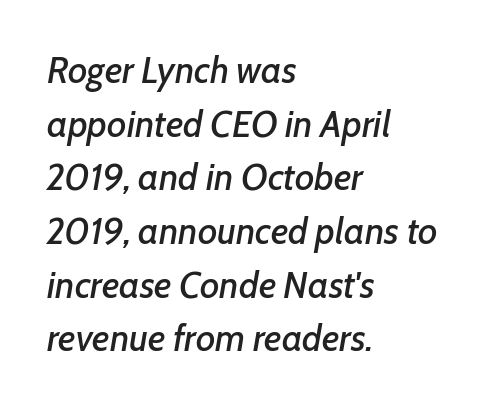
Q: Is the text italic (slanted)? A: Yes, it leans right by about 7 degrees.
Q: Is the text underlined? A: No.
Q: How is the paragraph aligned? A: Left-aligned.
Q: Is the spacing between letters normal or unusually wide? A: Normal.
Q: Is the spacing between lines tight, normal or loose? A: Normal.
Q: Width (condensed, normal, or wide)? A: Normal.
Q: Stroke contrast? A: Low.
Q: x-height? A: Medium.
Q: Monospaced? A: No.
